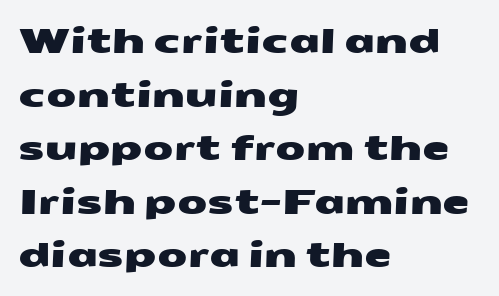
The image shows 35 px wide sans-serif type; set left-aligned, normal line spacing (1.53x), normal letter spacing, not underlined; medium stroke contrast and a medium x-height.
